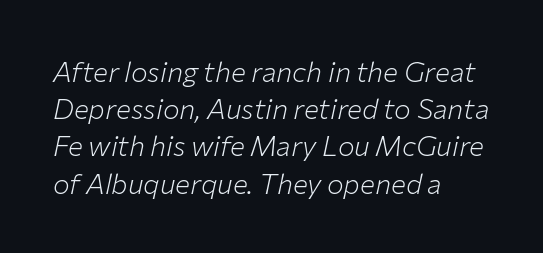
Weight: not bold — regular or lighter. Notice how the passage keeps a crisp vertical edge on the left only. The letters advance in unequal steps, a hallmark of proportional type. Regular leading. This rendering features lettering with no underline. Nobody touched the tracking dial on this one.
